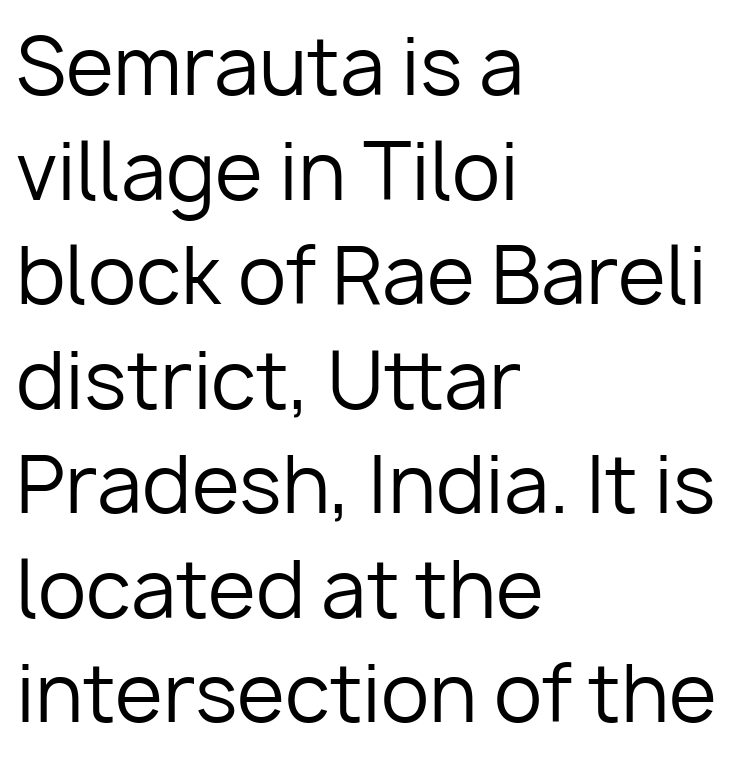
{"serif": "no", "italic": "no", "bold": "no", "weight": "regular", "width": "normal", "stroke_contrast": "low", "x_height": "medium", "monospaced": "no", "underline": "no", "align": "left", "line_spacing": "normal", "line_spacing_ratio": 1.34, "letter_spacing": "normal", "letter_spacing_em": 0.0, "glyph_px": 78}
